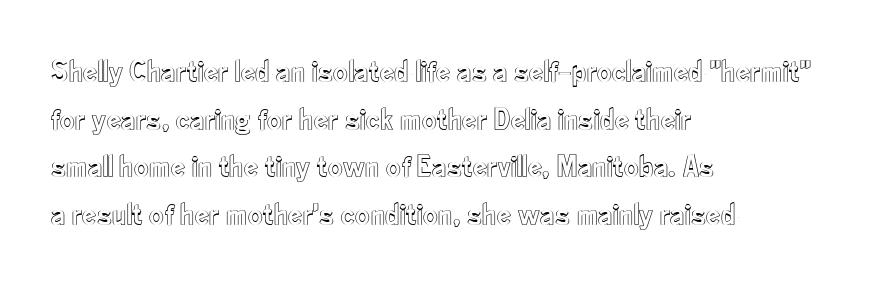
Q: Is the text italic (slanted)? A: No, it is upright.
Q: Is the text underlined? A: No.
Q: How is the paragraph aligned? A: Left-aligned.
Q: Is the spacing between letters normal or unusually wide? A: Normal.
Q: Is the spacing between lines tight, normal or loose? A: Normal.
Q: Width (condensed, normal, or wide)? A: Condensed.
Q: x-height? A: Small.
Q: Monospaced? A: No.
